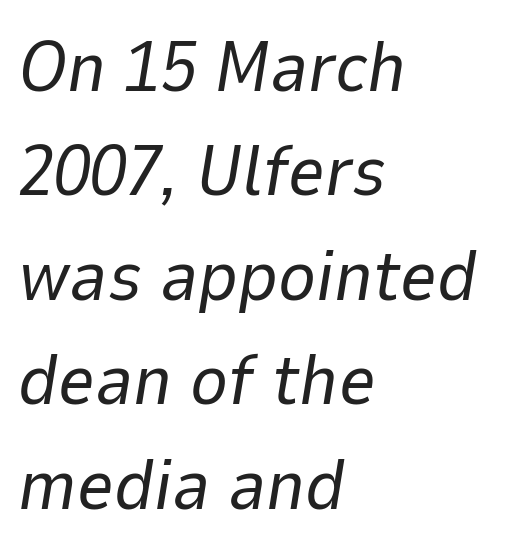
{"italic": "yes", "lean": "right", "slant_degrees": 9, "bold": "no", "weight": "regular", "width": "normal", "stroke_contrast": "low", "x_height": "medium", "monospaced": "no", "underline": "no", "align": "left", "line_spacing": "normal", "line_spacing_ratio": 1.45, "letter_spacing": "normal", "letter_spacing_em": 0.0, "glyph_px": 72}
